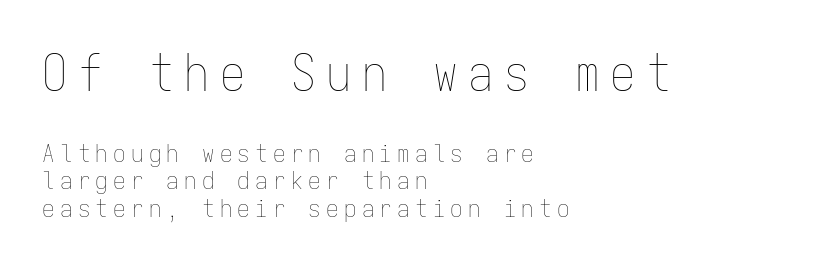
The image shows 50 px thin, condensed type, upright, monospaced; set left-aligned, tight line spacing (1.1x), unusually wide letter spacing (+0.21 em), not underlined; the first (top) block is 2.0x larger; low stroke contrast and a medium x-height.
